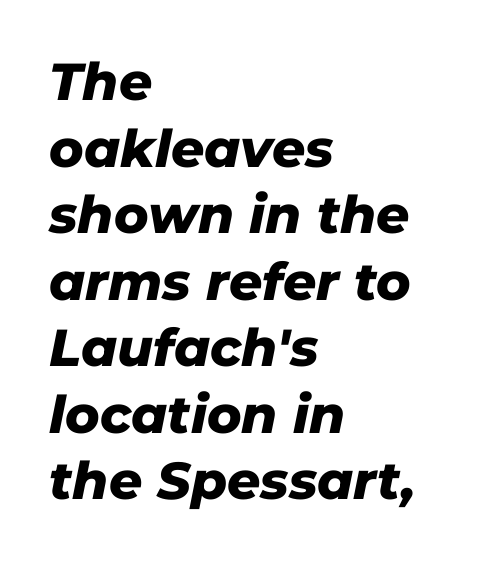
{"italic": "yes", "lean": "right", "slant_degrees": 11, "bold": "yes", "weight": "heavy", "width": "normal", "stroke_contrast": "low", "x_height": "medium", "monospaced": "no", "underline": "no", "align": "left", "line_spacing": "normal", "line_spacing_ratio": 1.28, "letter_spacing": "normal", "letter_spacing_em": 0.0, "glyph_px": 52}
